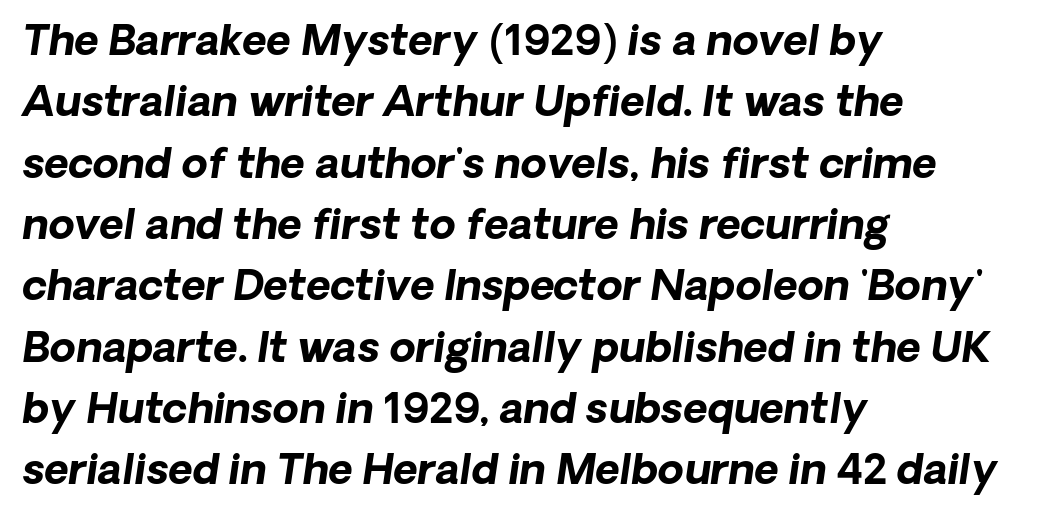
{"serif": "no", "bold": "yes", "weight": "bold", "width": "normal", "stroke_contrast": "low", "x_height": "medium", "monospaced": "no", "underline": "no", "align": "left", "line_spacing": "normal", "line_spacing_ratio": 1.46, "letter_spacing": "normal", "letter_spacing_em": 0.0, "glyph_px": 42}
